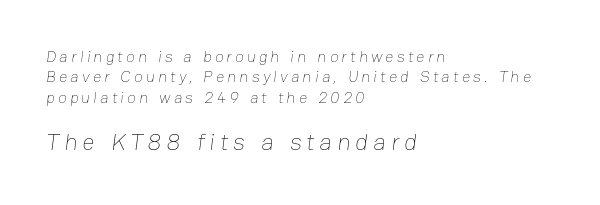
Q: Is the text bold? A: No.
Q: Is the text underlined? A: No.
Q: How is the paragraph aligned? A: Left-aligned.
Q: Is the spacing between letters normal or unusually wide? A: Unusually wide.
Q: Is the spacing between lines tight, normal or loose? A: Normal.
Q: Which block of text is set in a larger size, the first (top) or the second (bottom)? A: The second (bottom) one.
